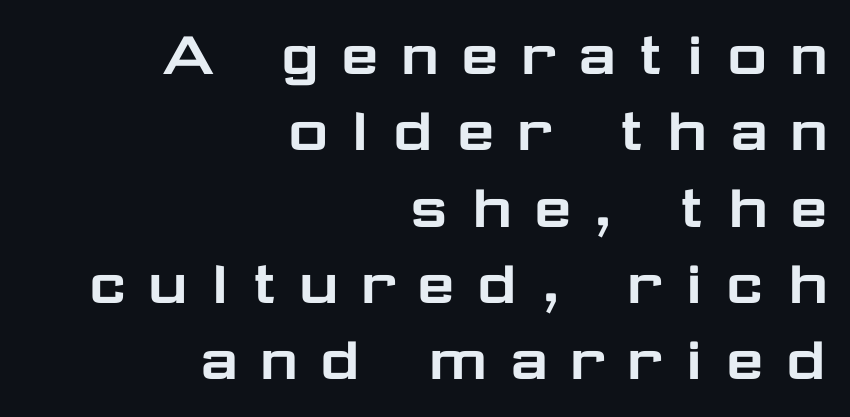
Reading down the column, the eye jumps only a short way to each next line. You could not count columns in this text — the font is proportionally spaced. The text was rendered using a sans face with plain stroke endings. Descenders are the only things crossing below the line. Inter-character spacing is expanded well beyond the font's built-in metrics.
